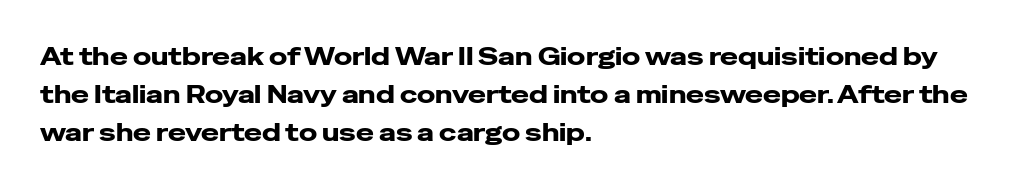
Q: Is the text italic (slanted)? A: No, it is upright.
Q: Is the text underlined? A: No.
Q: How is the paragraph aligned? A: Left-aligned.
Q: Is the spacing between letters normal or unusually wide? A: Normal.
Q: Is the spacing between lines tight, normal or loose? A: Normal.
